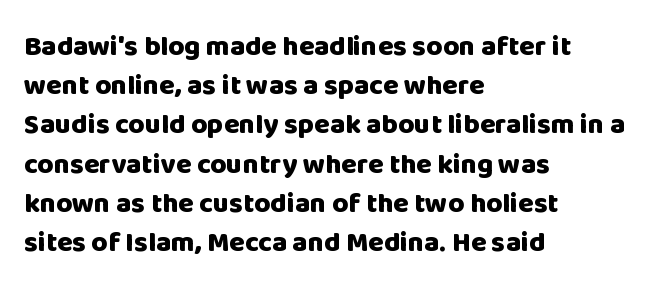
{"serif": "no", "italic": "no", "bold": "yes", "weight": "heavy", "width": "normal", "stroke_contrast": "low", "x_height": "large", "monospaced": "no", "underline": "no", "align": "left", "line_spacing": "normal", "line_spacing_ratio": 1.4, "letter_spacing": "normal", "letter_spacing_em": 0.0, "glyph_px": 28}
